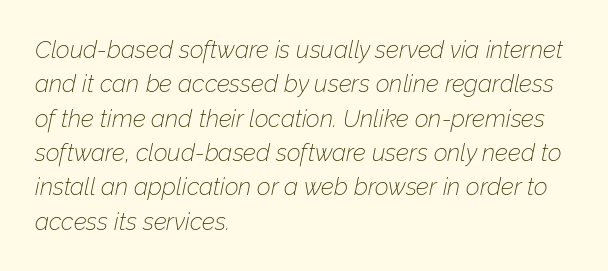
The image shows 24 px text type, italic (leaning right); set left-aligned, normal line spacing (1.43x), normal letter spacing, not underlined.
